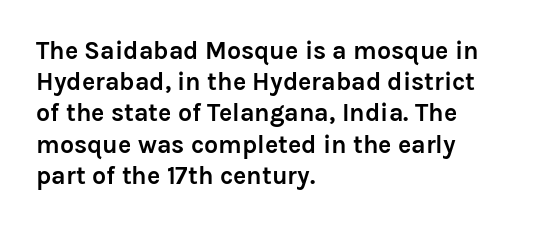
Caption: standard tracking, unaltered. Weight: bold. Line beginnings align vertically; line endings do not. The type sits square on the baseline with zero lean.
